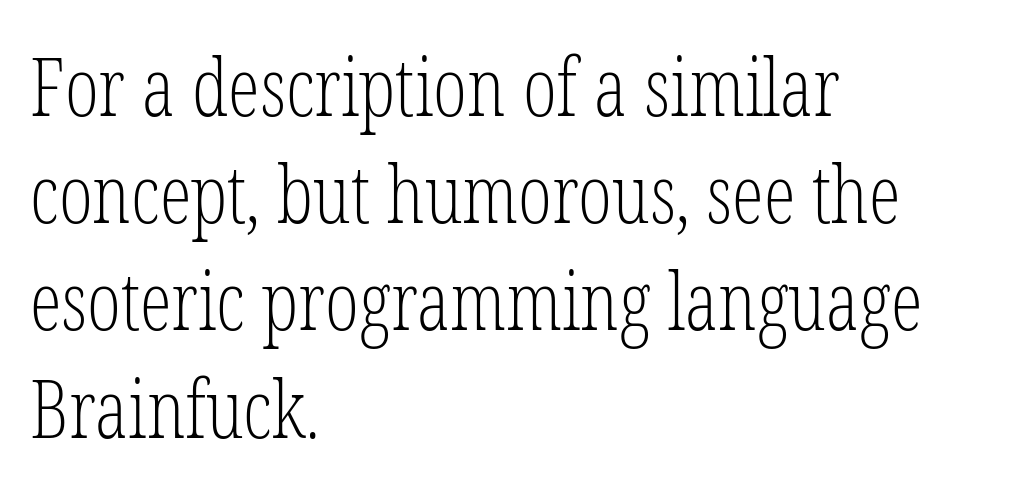
Baseline-to-baseline distance is the conventional proportion of letter height. The setting favours the left margin, as ordinary paragraphs usually do. These lines are rendered in a variable-pitch font. You can tell from the footed stems that serif type was used. The font is comparable to plain body text, perhaps lighter. Posture: vertical.
